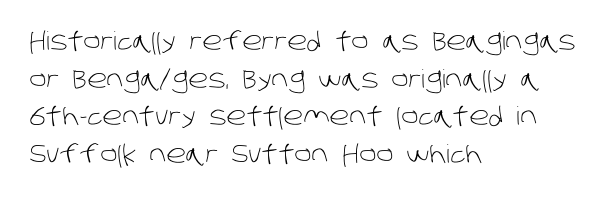
{"bold": "no", "underline": "no", "align": "left", "line_spacing": "normal", "line_spacing_ratio": 1.51, "letter_spacing": "normal", "letter_spacing_em": 0.0, "glyph_px": 25}
